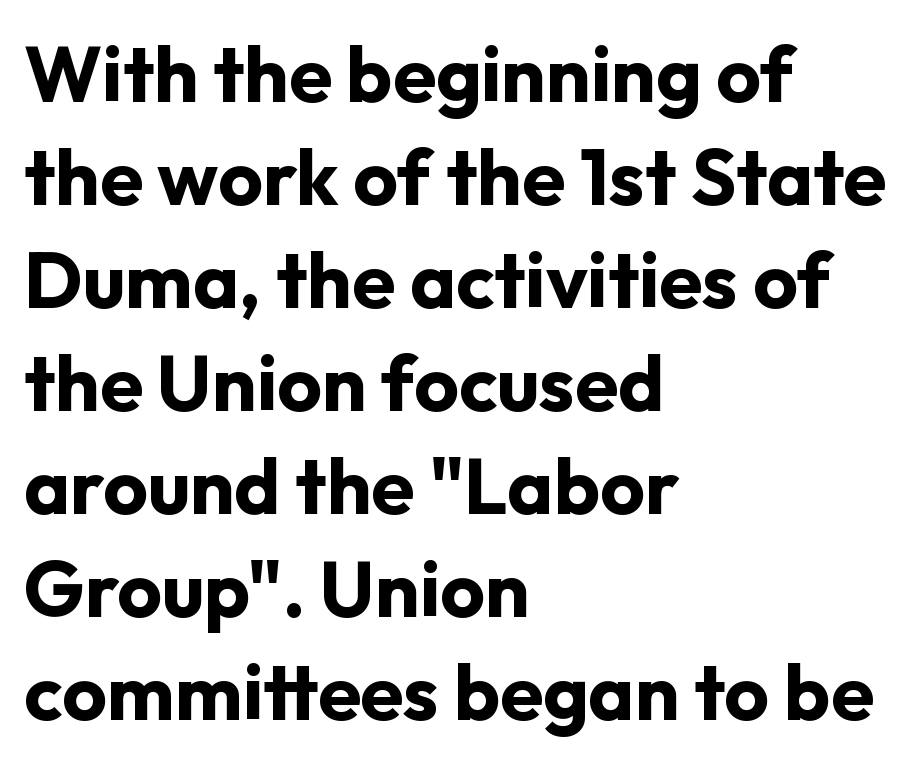
Q: Is the text bold? A: Yes.
Q: Is the text italic (slanted)? A: No, it is upright.
Q: Is the typeface a serif or a sans-serif typeface? A: Sans-serif.
Q: Is the text underlined? A: No.
Q: How is the paragraph aligned? A: Left-aligned.
Q: Is the spacing between letters normal or unusually wide? A: Normal.
Q: Is the spacing between lines tight, normal or loose? A: Normal.
Q: Width (condensed, normal, or wide)? A: Normal.
Q: Stroke contrast? A: Low.
Q: x-height? A: Medium.
Q: Monospaced? A: No.
